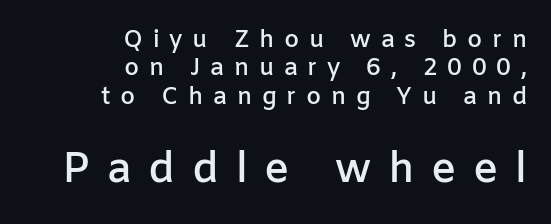
The image shows 42 px semibold sans-serif type, upright; set right-aligned, line spacing 1.18x, unusually wide letter spacing (+0.4 em), not underlined; the second (bottom) block is 1.75x larger; low stroke contrast and a medium x-height.
